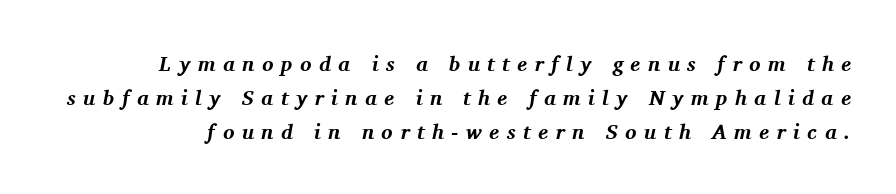
The image shows 21 px bold type, italic (leaning right); set normal line spacing (1.61x), unusually wide letter spacing (+0.36 em), not underlined.
